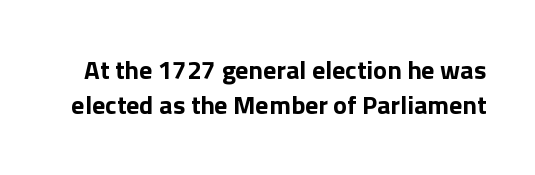
Emphasis by weight is at full strength: bold. No extra tracking has been applied to these lines. Ordinary non-slanted type is in use. A bare baseline throughout the passage. How would I describe the line gaps? Plain and ordinary.
